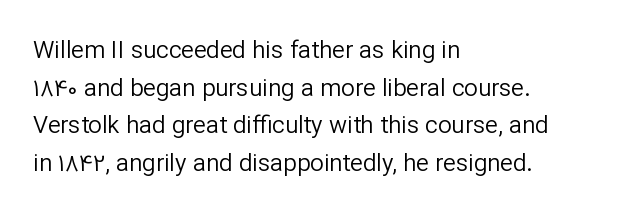
The image shows 24 px text type, upright; set left-aligned, normal line spacing (1.57x), normal letter spacing, not underlined.
